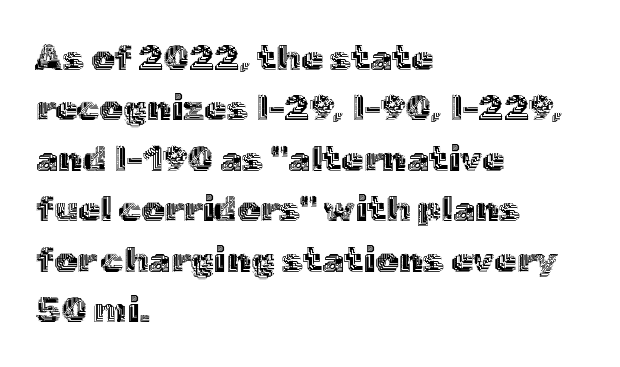
{"italic": "no", "width": "normal", "x_height": "medium", "monospaced": "no", "underline": "no", "align": "left", "line_spacing": "normal", "line_spacing_ratio": 1.4, "letter_spacing": "normal", "letter_spacing_em": 0.0, "glyph_px": 36}
